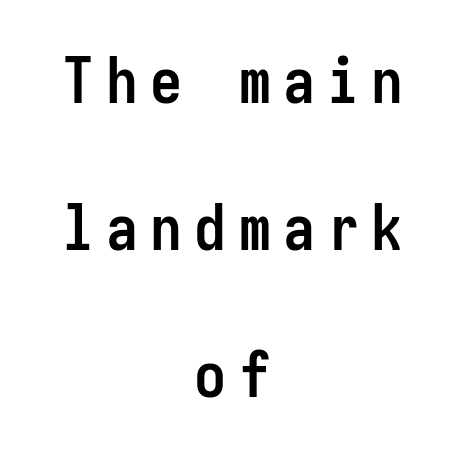
The image shows 64 px semibold, condensed sans-serif type, upright, monospaced; set centered, loose line spacing (2.3x), not underlined; low stroke contrast and a medium x-height.
